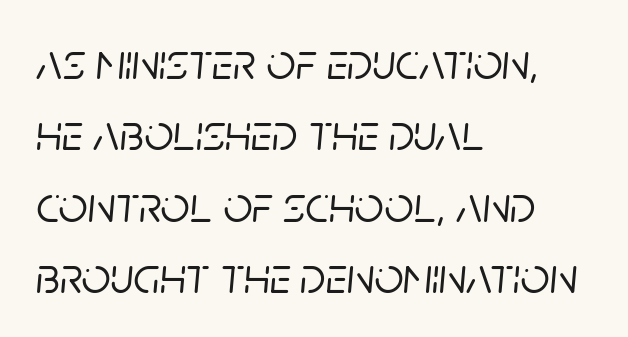
The image shows 51 px text type, italic (leaning right); set left-aligned, normal line spacing (1.4x), normal letter spacing, not underlined; low stroke contrast and a large x-height.
